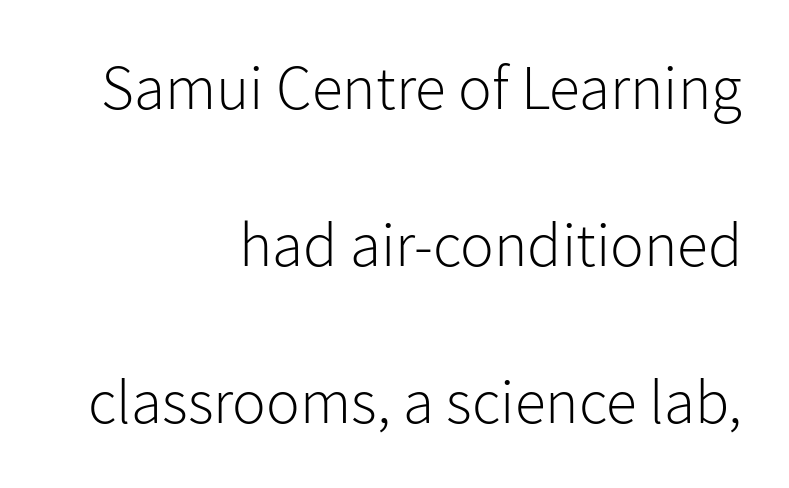
{"serif": "no", "italic": "no", "bold": "no", "weight": "light", "width": "normal", "stroke_contrast": "low", "x_height": "medium", "monospaced": "no", "underline": "no", "align": "right", "line_spacing": "loose", "line_spacing_ratio": 2.49, "letter_spacing": "normal", "letter_spacing_em": 0.0, "glyph_px": 63}
